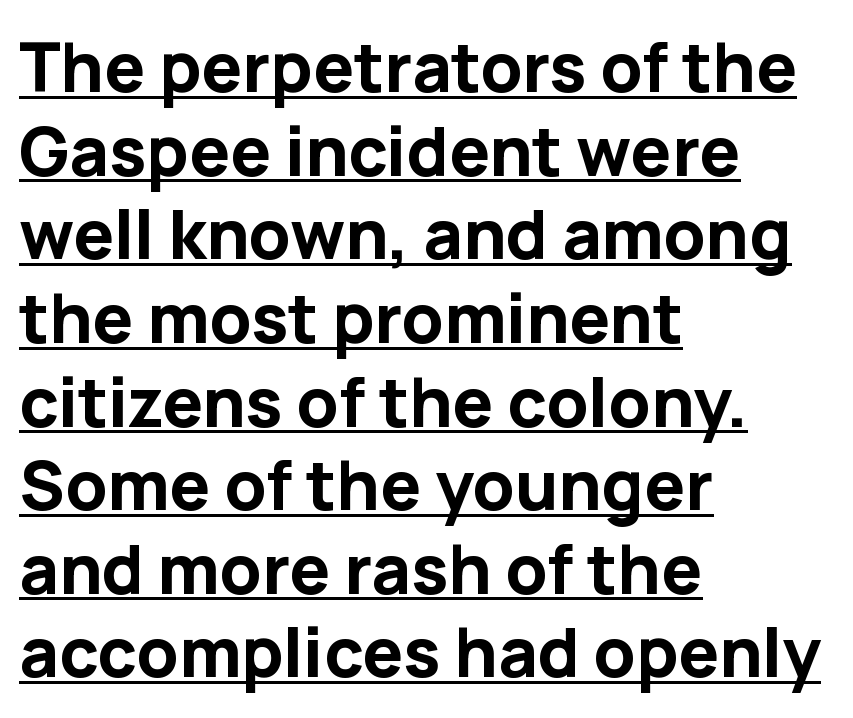
Casual observation: everything's shoved over to the left. What kind of face is this? One without serifs — a sans. The letterforms sit shoulder to shoulder at normal distance. Chunky letters — that's bold for sure. The rendered words wear a rule along their underside. Here the designer chose a conventional face with non-uniform glyph widths.
